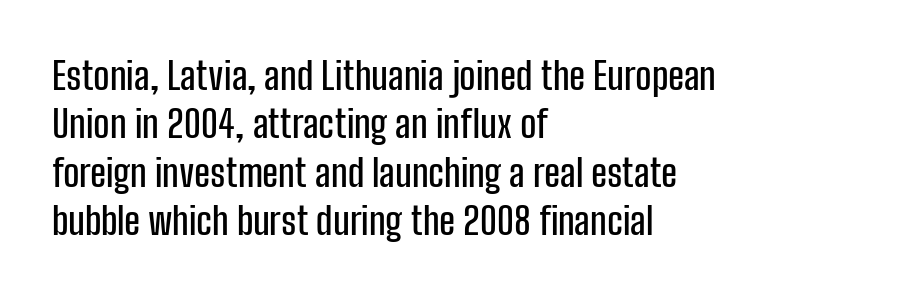
{"serif": "no", "italic": "no", "width": "condensed", "stroke_contrast": "low", "x_height": "medium", "monospaced": "no", "underline": "no", "align": "left", "line_spacing": "normal", "line_spacing_ratio": 1.27, "letter_spacing": "normal", "letter_spacing_em": 0.0, "glyph_px": 38}
